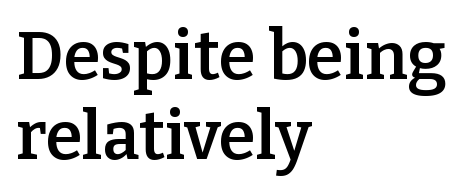
The image shows 67 px semibold serif type, upright; set left-aligned, line spacing 1.19x, normal letter spacing, not underlined; low stroke contrast and a medium x-height.
